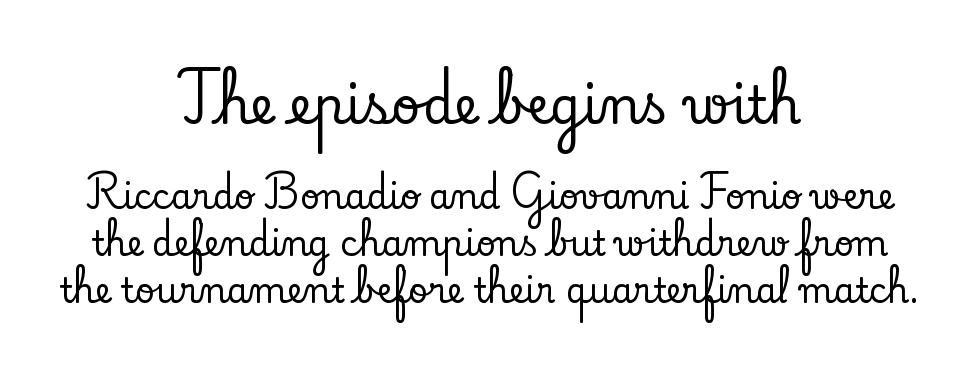
The image shows 51 px serif type, upright; set centered, normal line spacing (1.38x), normal letter spacing, not underlined; the first (top) block is 1.5x larger; low stroke contrast and a small x-height.
